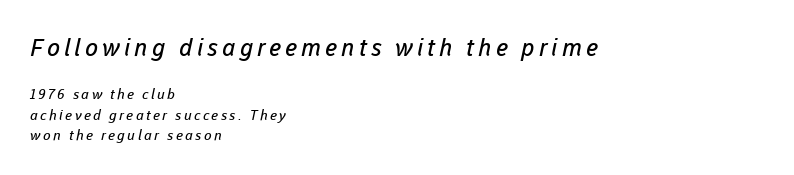
Q: Is the text bold? A: No.
Q: Is the text underlined? A: No.
Q: How is the paragraph aligned? A: Left-aligned.
Q: Is the spacing between lines tight, normal or loose? A: Normal.
Q: Which block of text is set in a larger size, the first (top) or the second (bottom)? A: The first (top) one.
